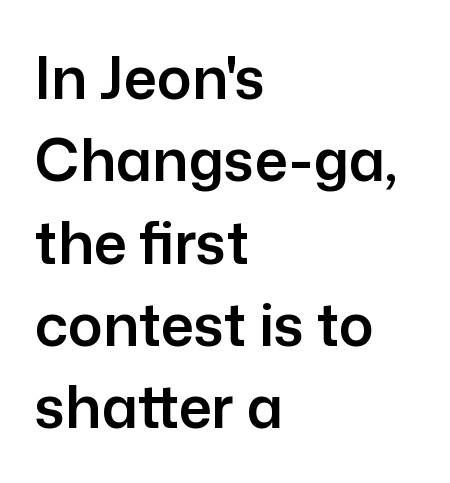
The typeface chosen for these lines omits serifs. You could not count columns in this text — the font is proportionally spaced. Lines of text with bare space underneath. The horizontal fit of the characters is conventional and even. Ascenders rise straight up at ninety degrees. Regular leading.
